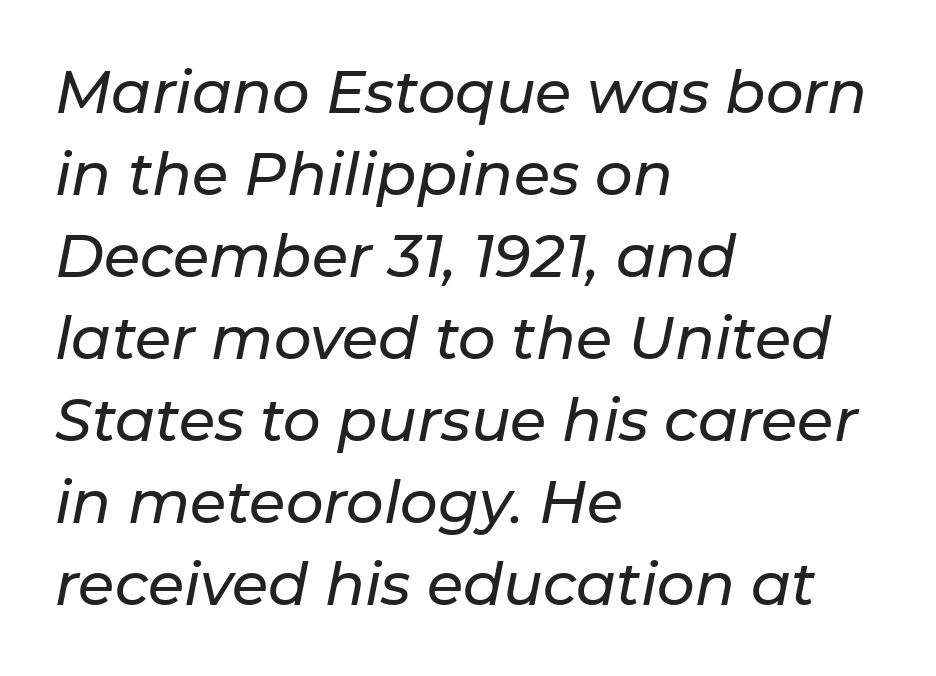
Q: Is the text italic (slanted)? A: Yes, it leans right by about 11 degrees.
Q: Is the text underlined? A: No.
Q: How is the paragraph aligned? A: Left-aligned.
Q: Is the spacing between letters normal or unusually wide? A: Normal.
Q: Is the spacing between lines tight, normal or loose? A: Normal.
Q: Width (condensed, normal, or wide)? A: Normal.
Q: Stroke contrast? A: Low.
Q: x-height? A: Medium.
Q: Monospaced? A: No.
